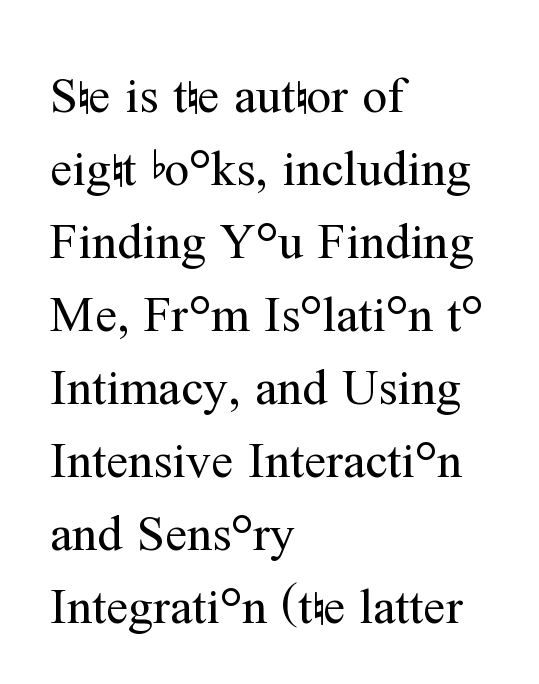
The font is comparable to plain body text, perhaps lighter. Upright lettering throughout. Is this a fixed-width face? No — the glyphs have proportional, varying widths. This is serif lettering, the kind often seen in printed books. The leading is moderate, giving the passage an even texture.
